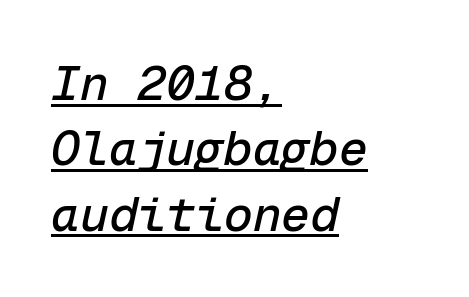
Q: Is the text italic (slanted)? A: Yes, it leans right by about 12 degrees.
Q: Is the text underlined? A: Yes.
Q: How is the paragraph aligned? A: Left-aligned.
Q: Is the spacing between letters normal or unusually wide? A: Normal.
Q: Is the spacing between lines tight, normal or loose? A: Normal.
Q: Width (condensed, normal, or wide)? A: Normal.
Q: Stroke contrast? A: Low.
Q: x-height? A: Medium.
Q: Monospaced? A: Yes.
